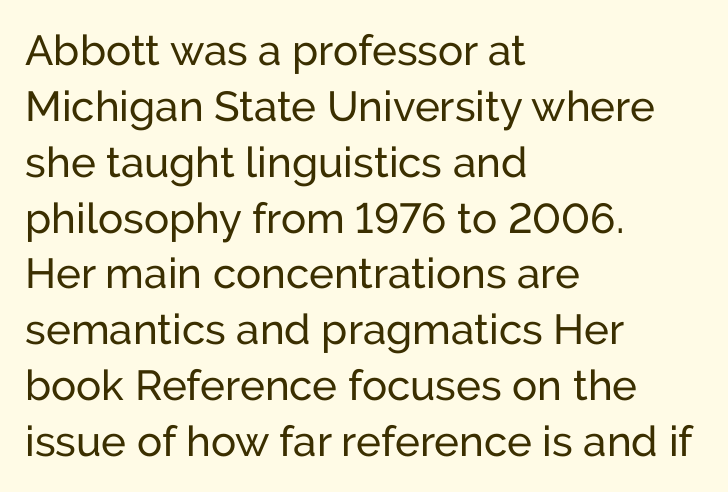
The image shows 42 px sans-serif type, upright; set left-aligned, normal line spacing (1.33x), normal letter spacing, not underlined; low stroke contrast and a medium x-height.
